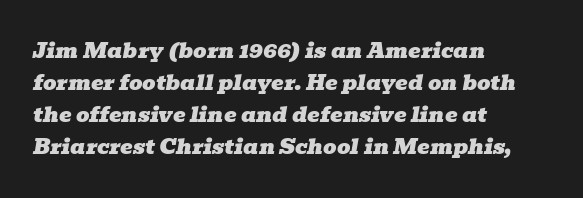
The image shows 21 px text type, italic (leaning right); set left-aligned, normal line spacing (1.53x), normal letter spacing, not underlined.
